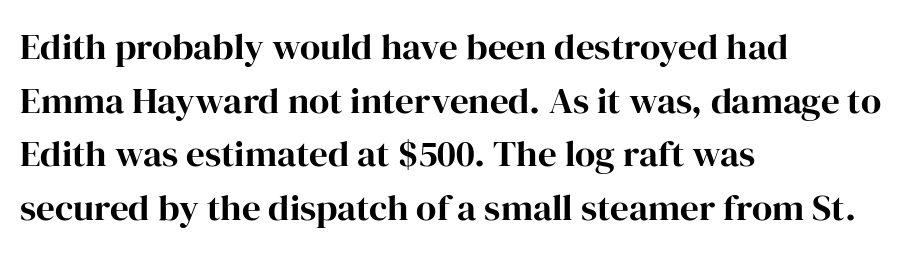
The image shows 37 px bold serif type, upright; set left-aligned, normal line spacing (1.45x), normal letter spacing, not underlined; high stroke contrast and a medium x-height.
